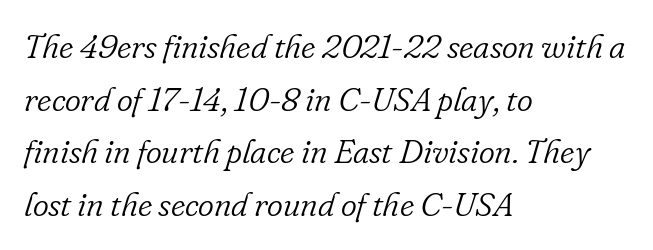
The image shows 34 px light serif type, italic (leaning right); set left-aligned, normal line spacing (1.55x), normal letter spacing, not underlined; low stroke contrast and a small x-height.
